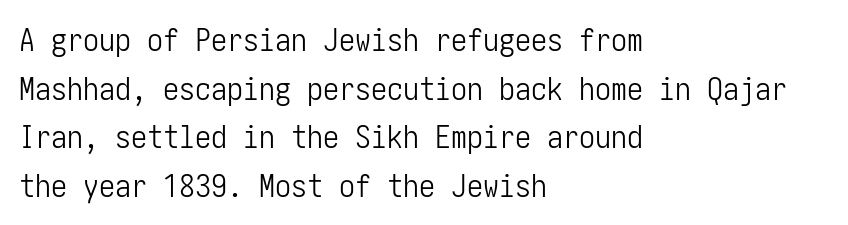
The image shows 32 px light, condensed sans-serif type, upright; set left-aligned, normal line spacing (1.52x), normal letter spacing, not underlined; low stroke contrast and a medium x-height.
